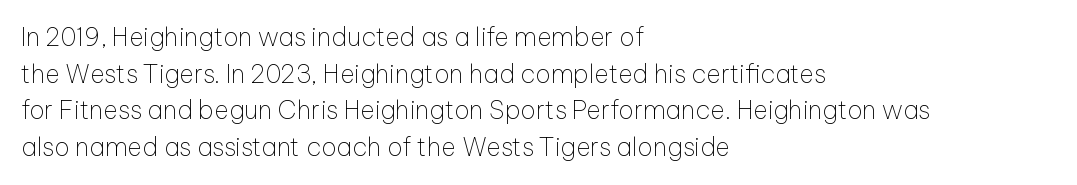
Weight: in the light-to-regular range. In CSS terms this would be text-align: left. The letters stand straight up with perfectly vertical stems. Each new line begins a customary step beneath the previous one. Characters follow at the spacing the type designer built in.
